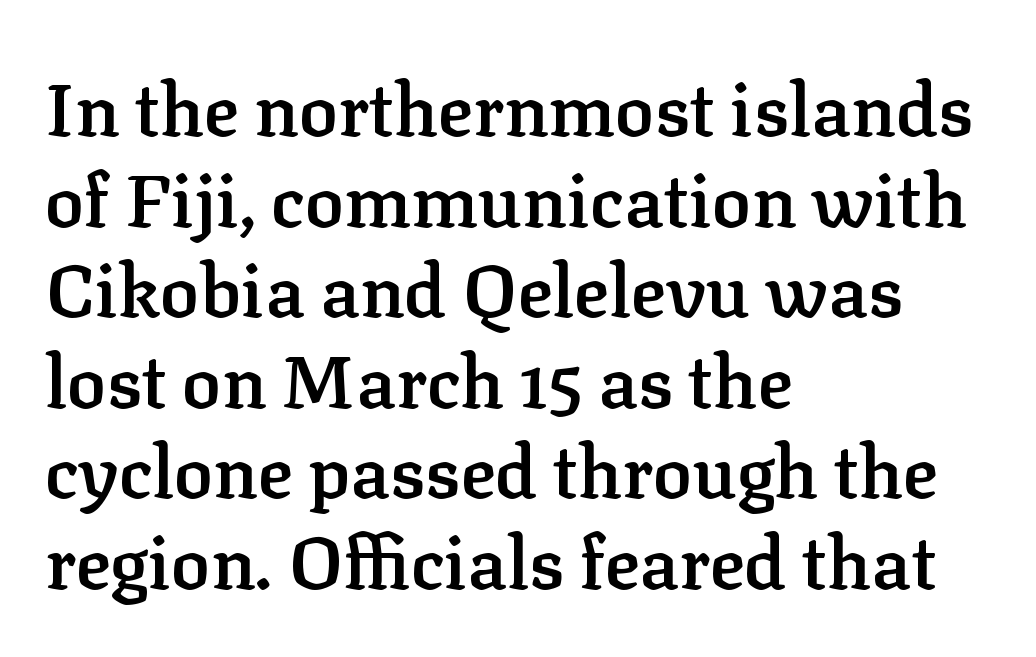
Q: Is the text bold? A: Semi-bold.
Q: Is the text italic (slanted)? A: No, it is upright.
Q: Is the typeface a serif or a sans-serif typeface? A: Serif.
Q: Is the text underlined? A: No.
Q: How is the paragraph aligned? A: Left-aligned.
Q: Is the spacing between letters normal or unusually wide? A: Normal.
Q: Width (condensed, normal, or wide)? A: Normal.
Q: Stroke contrast? A: Low.
Q: x-height? A: Medium.
Q: Monospaced? A: No.
